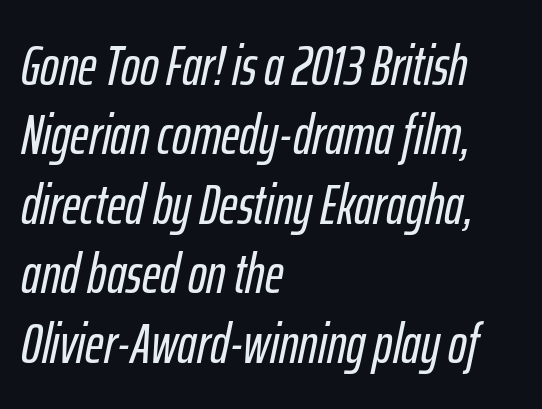
Q: Is the text italic (slanted)? A: Yes, it leans right by about 12 degrees.
Q: Is the text underlined? A: No.
Q: How is the paragraph aligned? A: Left-aligned.
Q: Is the spacing between letters normal or unusually wide? A: Normal.
Q: Width (condensed, normal, or wide)? A: Condensed.
Q: Stroke contrast? A: Low.
Q: x-height? A: Medium.
Q: Monospaced? A: No.
